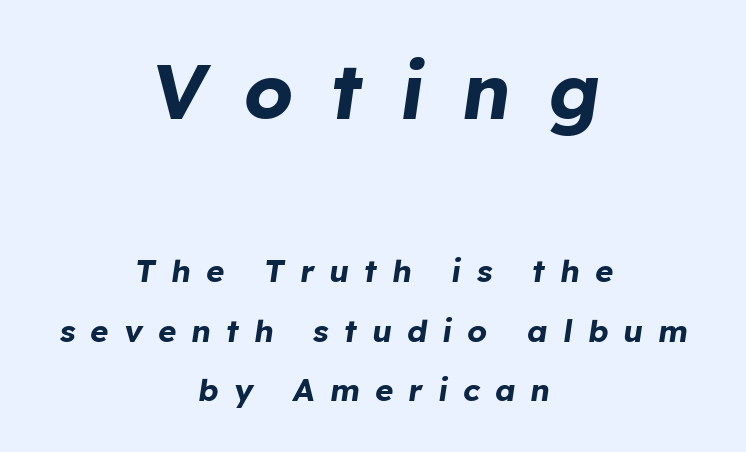
{"italic": "yes", "lean": "right", "slant_degrees": 8, "bold": "yes", "weight": "bold", "width": "normal", "stroke_contrast": "low", "x_height": "medium", "monospaced": "no", "underline": "no", "align": "center", "line_spacing": "loose", "line_spacing_ratio": 1.92, "letter_spacing": "wide", "letter_spacing_em": 0.49, "larger_block": "first", "size_ratio": 2.48, "glyph_px": 77}
